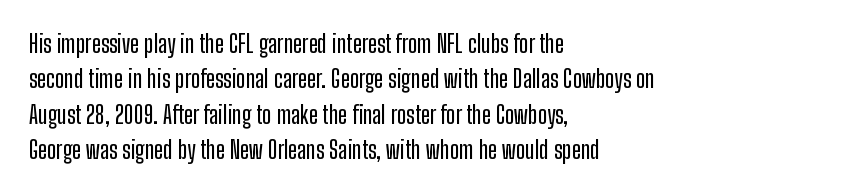
{"italic": "no", "underline": "no", "align": "left", "line_spacing": "normal", "line_spacing_ratio": 1.47, "letter_spacing": "normal", "letter_spacing_em": 0.0, "glyph_px": 24}
